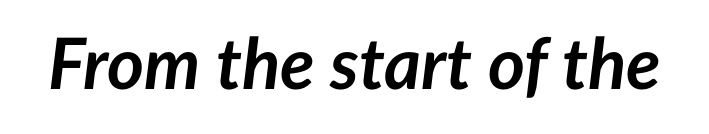
The typesetting leans heavy: a genuine bold. You can tell it's italic because the verticals aren't actually vertical. The rendering uses natural spacing where letterforms have individual widths. Descenders are the only things crossing below the line.
